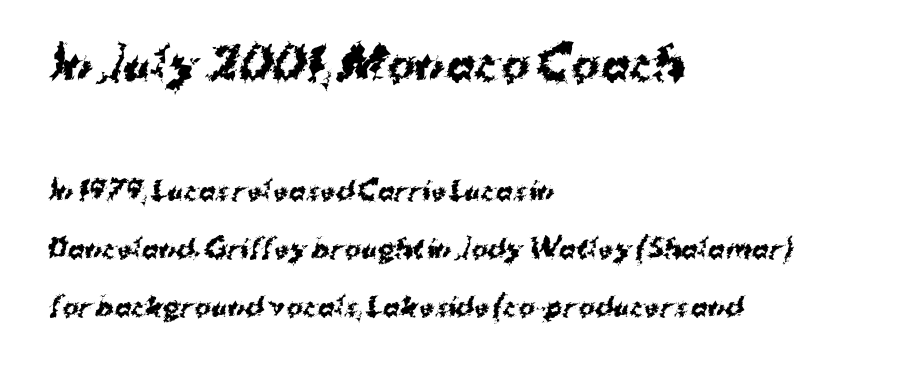
Q: Is the text bold? A: Yes.
Q: Is the typeface a serif or a sans-serif typeface? A: Sans-serif.
Q: Is the text underlined? A: No.
Q: How is the paragraph aligned? A: Left-aligned.
Q: Is the spacing between letters normal or unusually wide? A: Normal.
Q: Is the spacing between lines tight, normal or loose? A: Loose.
Q: Which block of text is set in a larger size, the first (top) or the second (bottom)? A: The first (top) one.
Q: Width (condensed, normal, or wide)? A: Normal.
Q: Stroke contrast? A: Medium.
Q: x-height? A: Medium.
Q: Monospaced? A: No.
